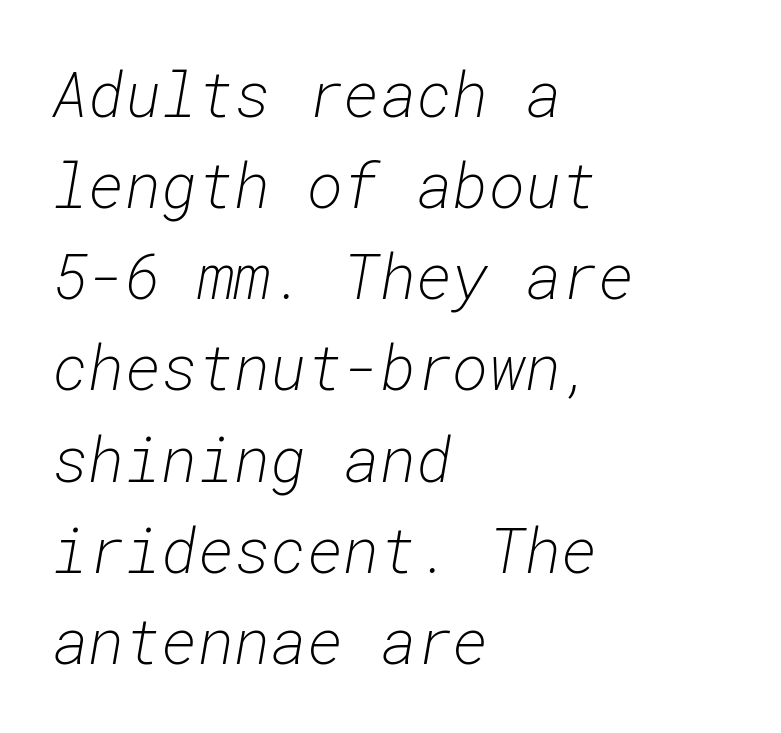
{"italic": "yes", "lean": "right", "slant_degrees": 10, "bold": "no", "weight": "light", "width": "normal", "stroke_contrast": "low", "x_height": "medium", "monospaced": "yes", "underline": "no", "align": "left", "line_spacing": "normal", "line_spacing_ratio": 1.47, "letter_spacing": "normal", "letter_spacing_em": 0.0, "glyph_px": 62}
